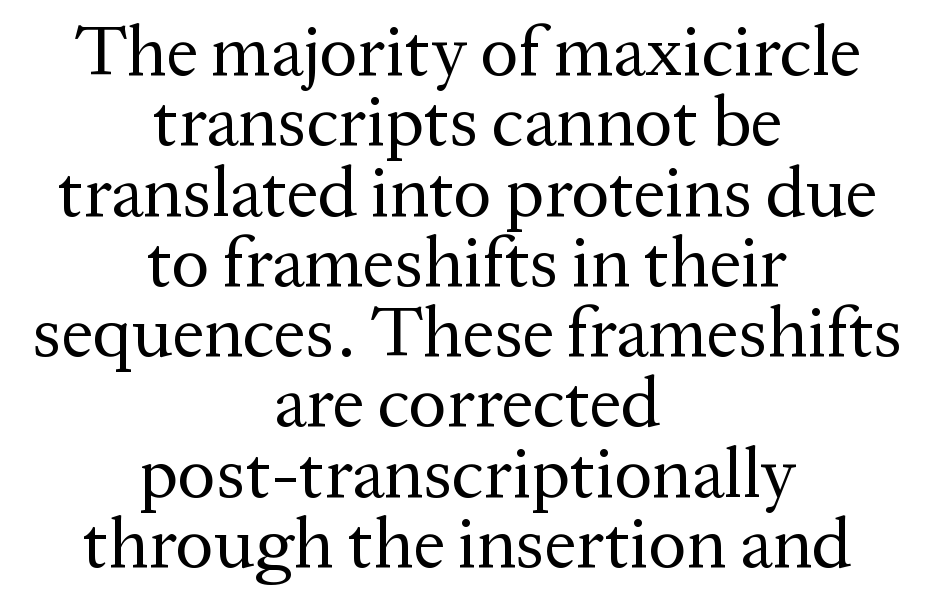
The image shows 71 px regular-weight serif type, upright; set centered, tight line spacing (0.99x), normal letter spacing, not underlined; medium stroke contrast and a medium x-height.
